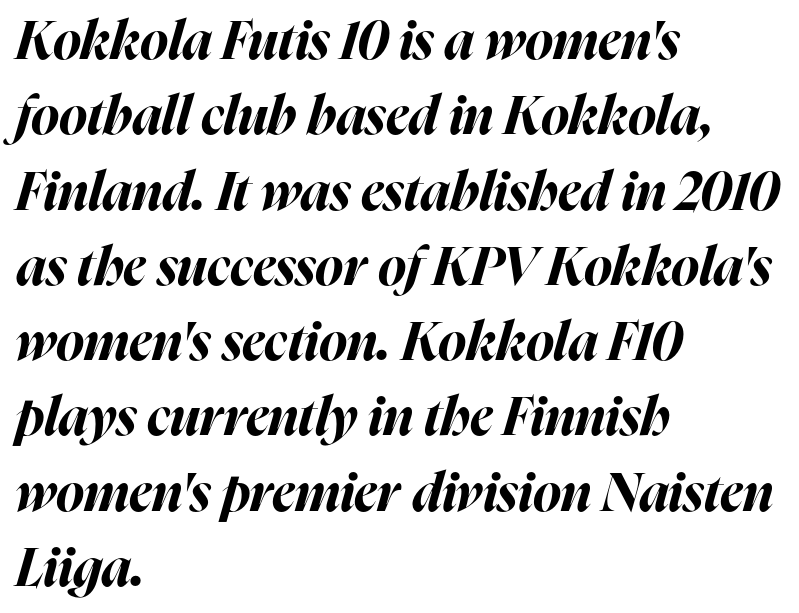
{"italic": "yes", "lean": "right", "slant_degrees": 16, "bold": "yes", "weight": "bold", "width": "normal", "stroke_contrast": "high", "x_height": "medium", "monospaced": "no", "underline": "no", "align": "left", "line_spacing": "normal", "line_spacing_ratio": 1.42, "letter_spacing": "normal", "letter_spacing_em": 0.0, "glyph_px": 53}
